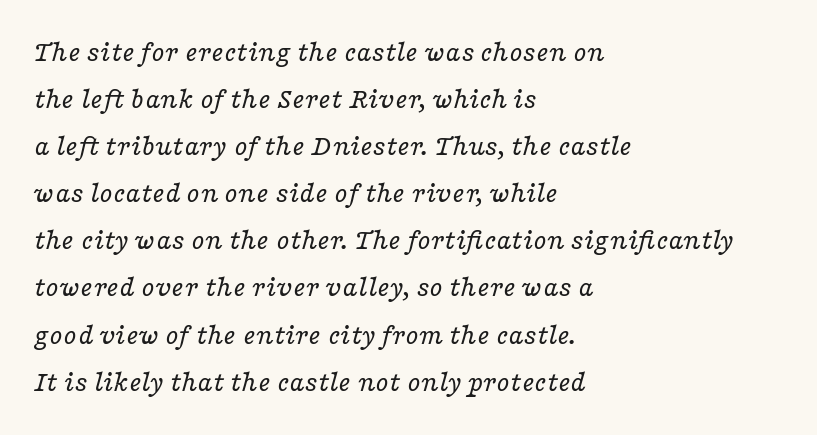
{"serif": "yes", "italic": "yes", "lean": "right", "slant_degrees": 16, "bold": "no", "weight": "regular", "width": "wide", "stroke_contrast": "low", "x_height": "medium", "monospaced": "no", "underline": "no", "align": "left", "line_spacing": "normal", "line_spacing_ratio": 1.57, "letter_spacing": "normal", "letter_spacing_em": 0.0, "glyph_px": 30}
